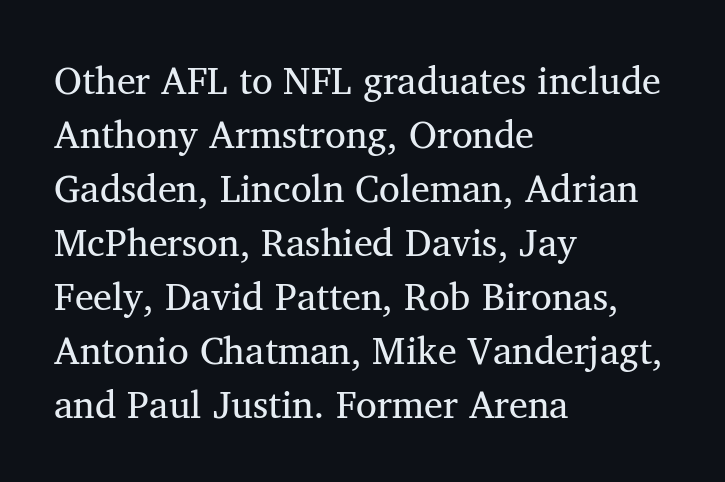
Q: Is the text bold? A: No.
Q: Is the text italic (slanted)? A: No, it is upright.
Q: Is the typeface a serif or a sans-serif typeface? A: Serif.
Q: Is the text underlined? A: No.
Q: How is the paragraph aligned? A: Left-aligned.
Q: Is the spacing between letters normal or unusually wide? A: Normal.
Q: Is the spacing between lines tight, normal or loose? A: Normal.
Q: Width (condensed, normal, or wide)? A: Normal.
Q: Stroke contrast? A: Medium.
Q: x-height? A: Medium.
Q: Monospaced? A: No.
